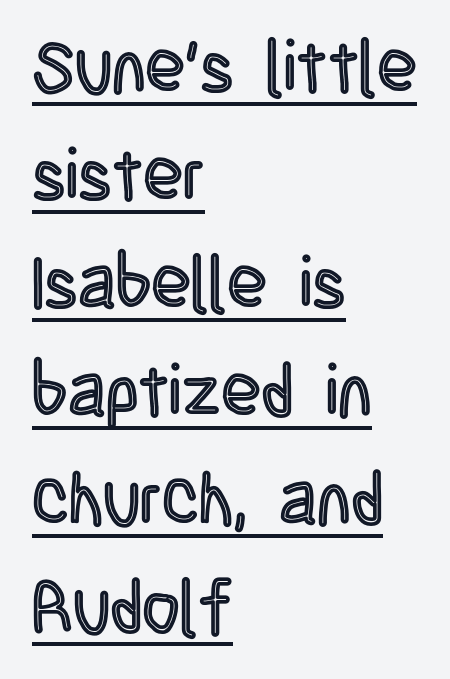
The paragraph shown leans on its left margin. The horizontal fit of the characters is conventional and even. Varying glyph widths throughout — classic text-font behaviour. The rendering uses the underline text-decoration. No italicization has been applied; the sample stays upright.
